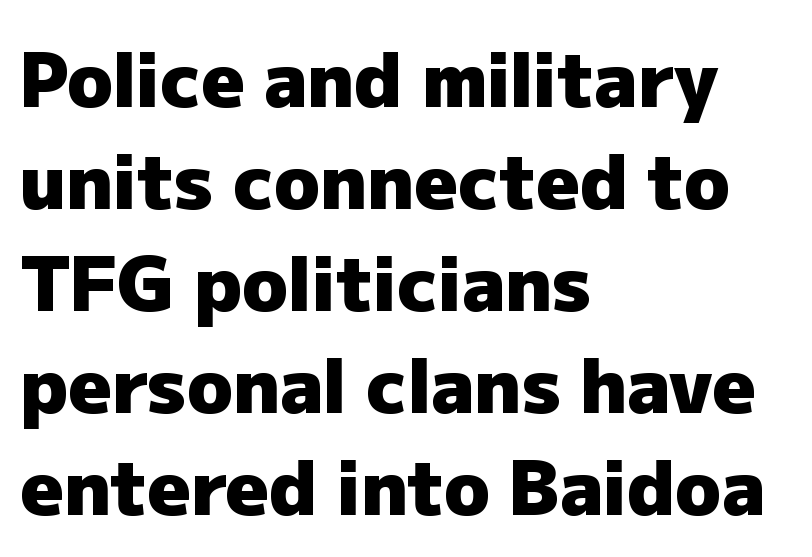
{"serif": "no", "italic": "no", "bold": "yes", "weight": "heavy", "width": "normal", "stroke_contrast": "low", "x_height": "medium", "monospaced": "no", "underline": "no", "align": "left", "line_spacing": "normal", "line_spacing_ratio": 1.36, "letter_spacing": "normal", "letter_spacing_em": 0.0, "glyph_px": 75}
